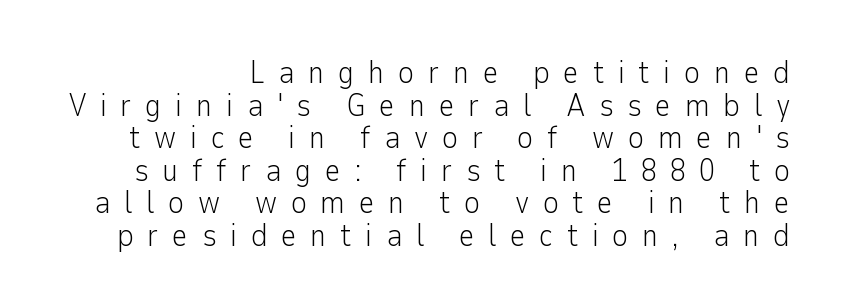
Baseline-to-baseline distance is barely more than the letter height. Is this a fixed-width face? No — the glyphs have proportional, varying widths. Caption: face not bold, strokes unweighted. The letters are spread apart with noticeably loose tracking.
